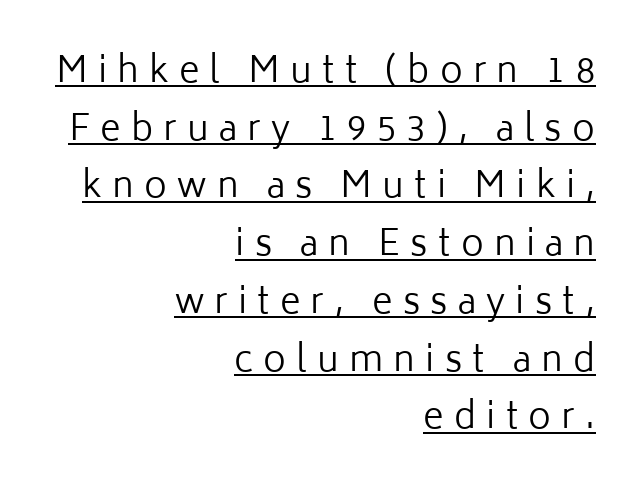
Q: Is the text bold? A: No.
Q: Is the text italic (slanted)? A: No, it is upright.
Q: Is the typeface a serif or a sans-serif typeface? A: Sans-serif.
Q: Is the text underlined? A: Yes.
Q: How is the paragraph aligned? A: Right-aligned.
Q: Is the spacing between letters normal or unusually wide? A: Unusually wide.
Q: Is the spacing between lines tight, normal or loose? A: Normal.
Q: Width (condensed, normal, or wide)? A: Normal.
Q: Stroke contrast? A: Low.
Q: x-height? A: Medium.
Q: Monospaced? A: No.
